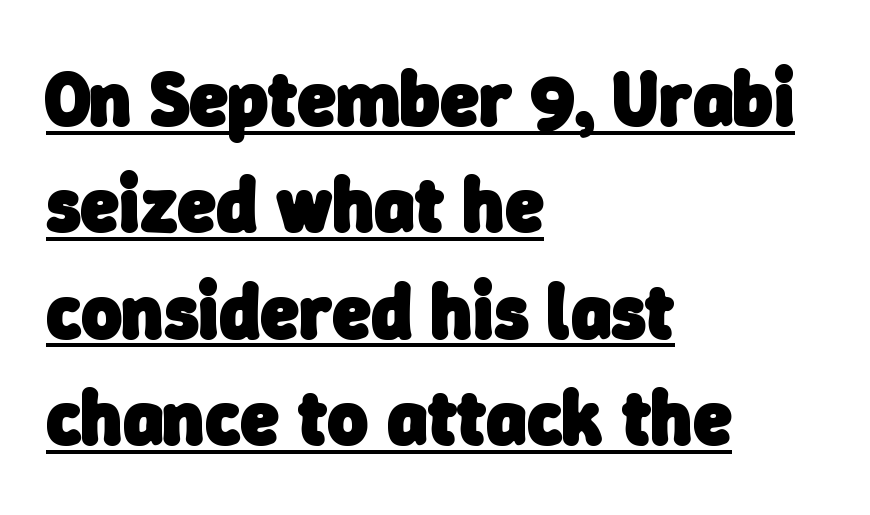
{"serif": "no", "bold": "yes", "weight": "heavy", "width": "normal", "stroke_contrast": "low", "x_height": "medium", "monospaced": "no", "underline": "yes", "align": "left", "line_spacing": "normal", "line_spacing_ratio": 1.38, "letter_spacing": "normal", "letter_spacing_em": 0.0, "glyph_px": 77}
